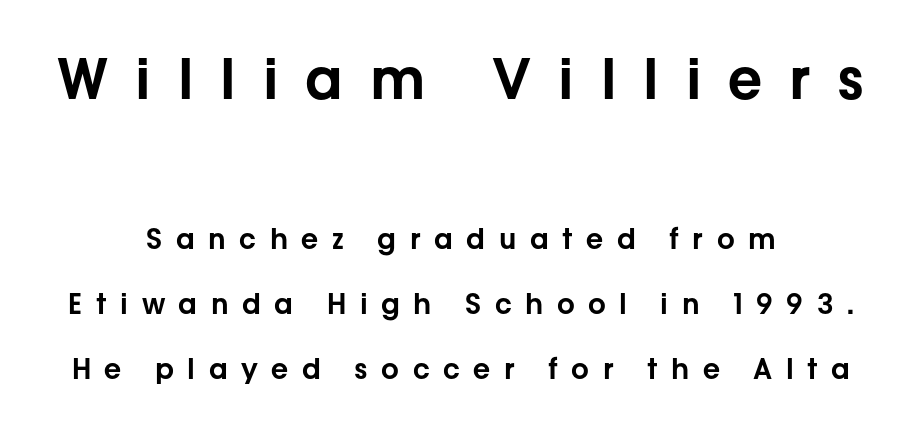
{"serif": "no", "italic": "no", "width": "normal", "stroke_contrast": "low", "x_height": "medium", "monospaced": "no", "underline": "no", "align": "center", "line_spacing": "loose", "line_spacing_ratio": 2.31, "letter_spacing": "wide", "letter_spacing_em": 0.48, "larger_block": "first", "size_ratio": 2.0, "glyph_px": 56}
